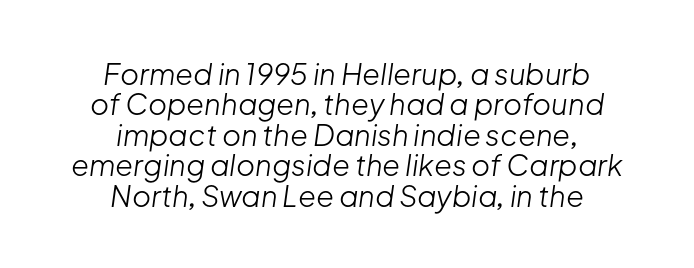
{"italic": "yes", "lean": "right", "slant_degrees": 8, "bold": "no", "weight": "light", "width": "normal", "stroke_contrast": "low", "x_height": "medium", "monospaced": "no", "underline": "no", "align": "center", "line_spacing": "tight", "line_spacing_ratio": 1.05, "letter_spacing": "normal", "letter_spacing_em": 0.0, "glyph_px": 29}
